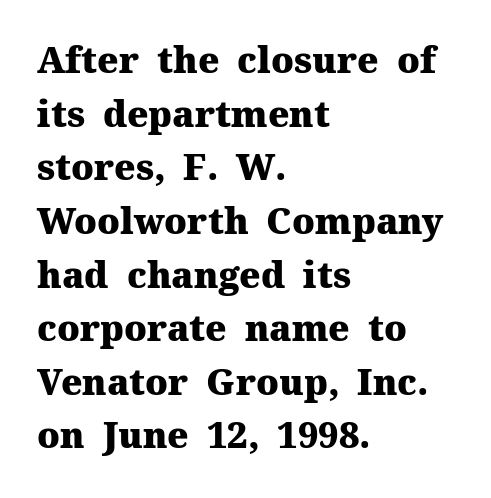
The image shows 36 px heavy serif type, upright; set left-aligned, normal line spacing (1.49x), normal letter spacing, not underlined; medium stroke contrast and a medium x-height.
